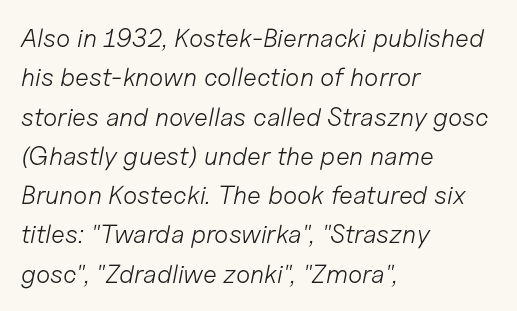
A normal amount of white space separates one row of letters from the next. Italic? Definitely — the glyphs are oblique. This sample is left-justified, so line endings fall wherever the words run out. The typeface has the unassuming heft of standard copy or less.
